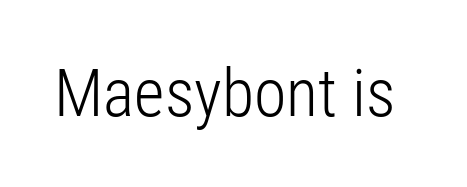
The image shows 66 px light, condensed sans-serif type, upright; set normal letter spacing, not underlined; low stroke contrast and a medium x-height.
